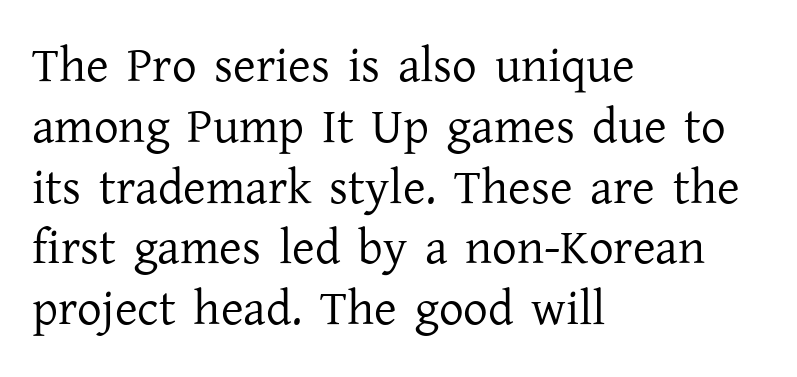
{"serif": "yes", "italic": "no", "bold": "no", "weight": "regular", "width": "normal", "stroke_contrast": "low", "x_height": "medium", "monospaced": "no", "underline": "no", "align": "left", "line_spacing_ratio": 1.24, "letter_spacing": "normal", "letter_spacing_em": 0.0, "glyph_px": 49}
